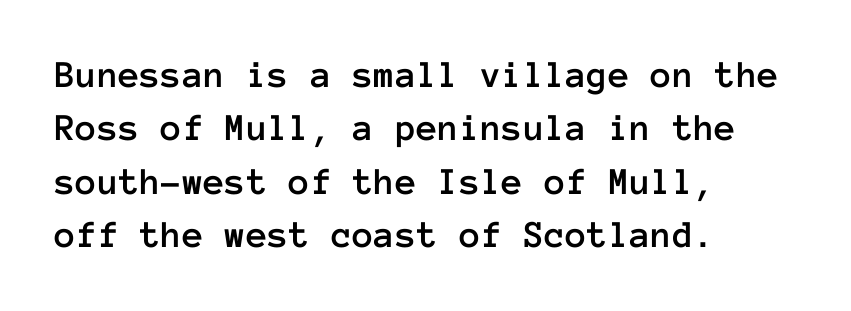
Q: Is the text italic (slanted)? A: No, it is upright.
Q: Is the text underlined? A: No.
Q: How is the paragraph aligned? A: Left-aligned.
Q: Is the spacing between letters normal or unusually wide? A: Normal.
Q: Is the spacing between lines tight, normal or loose? A: Normal.
Q: Width (condensed, normal, or wide)? A: Normal.
Q: Stroke contrast? A: Low.
Q: x-height? A: Medium.
Q: Monospaced? A: Yes.
